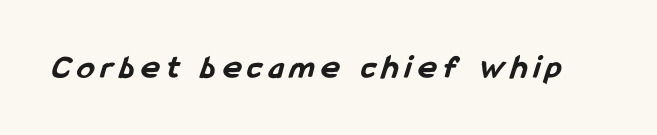
Q: Is the text bold? A: Yes.
Q: Is the typeface a serif or a sans-serif typeface? A: Sans-serif.
Q: Is the text underlined? A: No.
Q: Is the spacing between letters normal or unusually wide? A: Unusually wide.
Q: Width (condensed, normal, or wide)? A: Condensed.
Q: Stroke contrast? A: Low.
Q: x-height? A: Medium.
Q: Monospaced? A: No.
